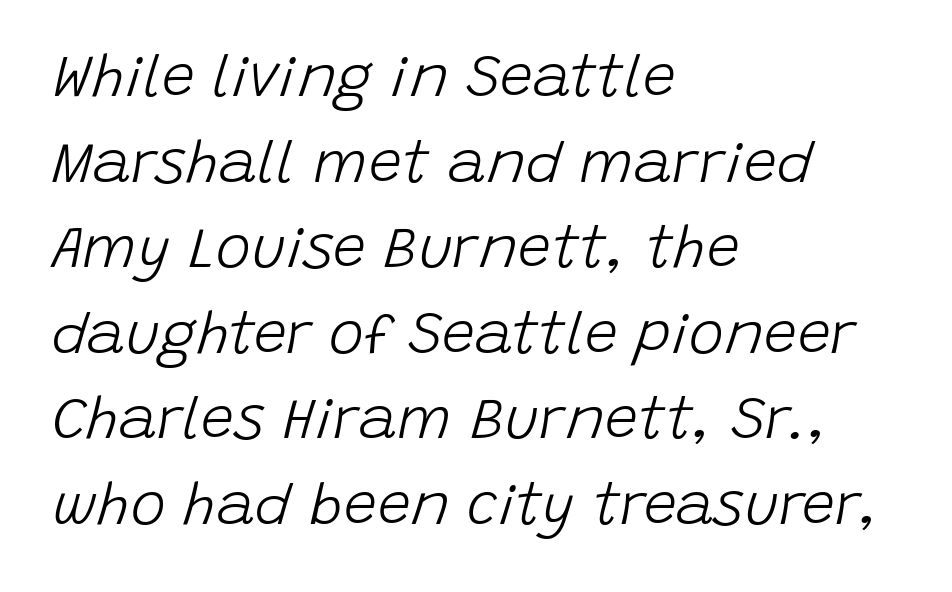
The image shows 59 px light type, italic (leaning right); set left-aligned, normal line spacing (1.45x), normal letter spacing, not underlined; low stroke contrast and a large x-height.
